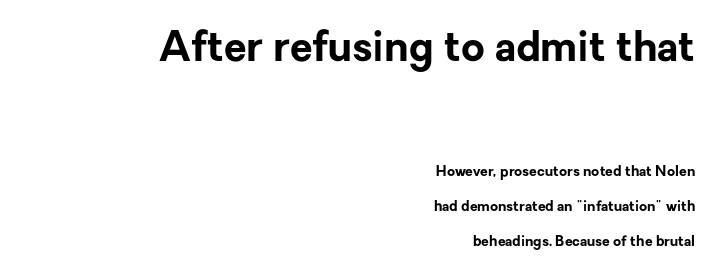
Does extra space separate the letters? No, they use regular spacing. Visually the block forms a straight wall on the right and a jagged coastline on the left. Ordinary non-slanted type is in use. Vertical spacing — loose. Looks like regular typesetting: each glyph gets only the width it needs. The specimen omits any rule beneath the text block's lines.
